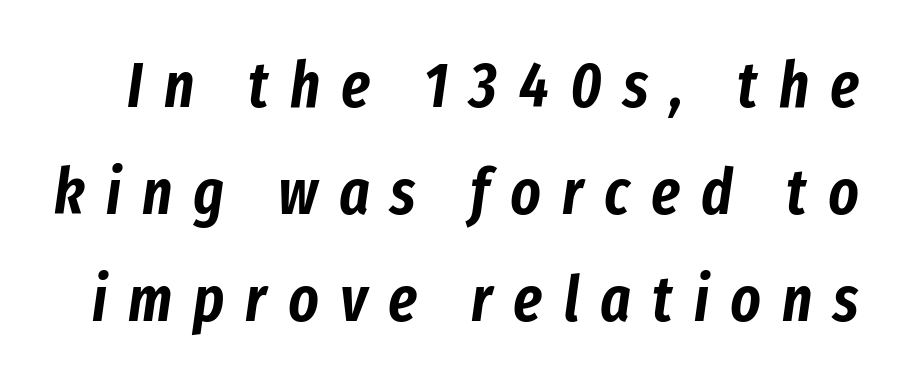
The image shows 64 px condensed type, italic (leaning right); set normal line spacing (1.67x), unusually wide letter spacing (+0.33 em), not underlined; low stroke contrast and a medium x-height.
